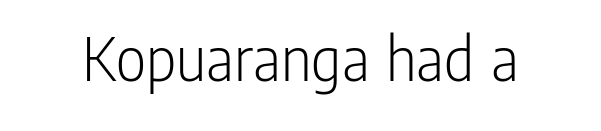
The image shows 66 px light, condensed sans-serif type, upright; set normal letter spacing, not underlined; low stroke contrast and a medium x-height.
